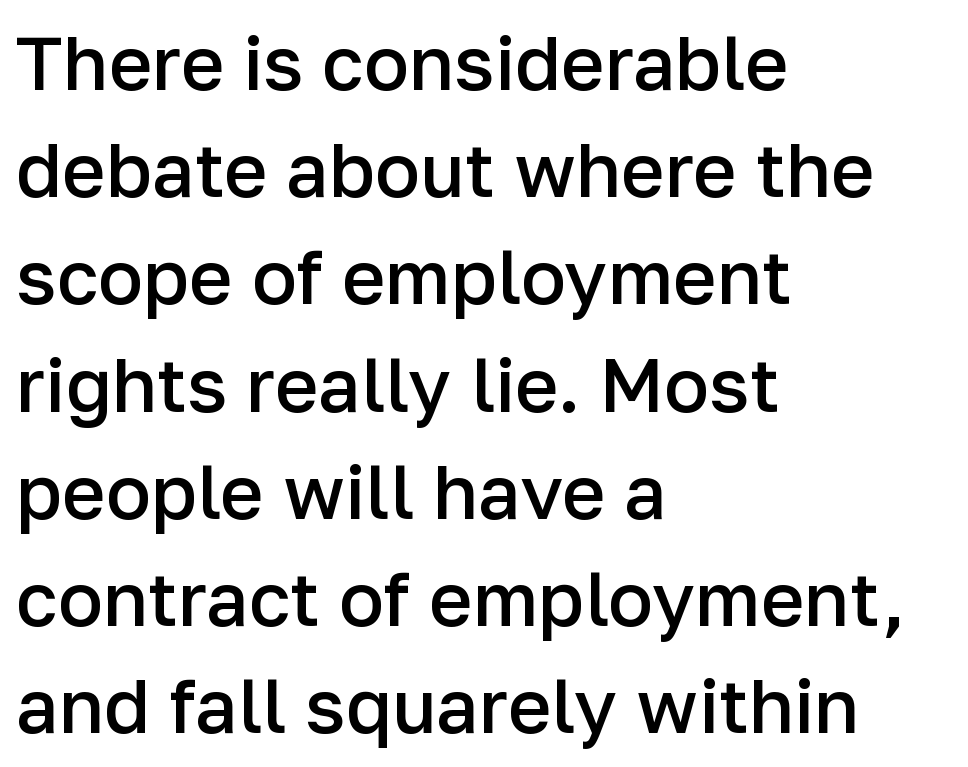
Q: Is the text bold? A: Semi-bold.
Q: Is the text italic (slanted)? A: No, it is upright.
Q: Is the typeface a serif or a sans-serif typeface? A: Sans-serif.
Q: Is the text underlined? A: No.
Q: How is the paragraph aligned? A: Left-aligned.
Q: Is the spacing between letters normal or unusually wide? A: Normal.
Q: Is the spacing between lines tight, normal or loose? A: Normal.
Q: Width (condensed, normal, or wide)? A: Normal.
Q: Stroke contrast? A: Low.
Q: x-height? A: Medium.
Q: Monospaced? A: No.
